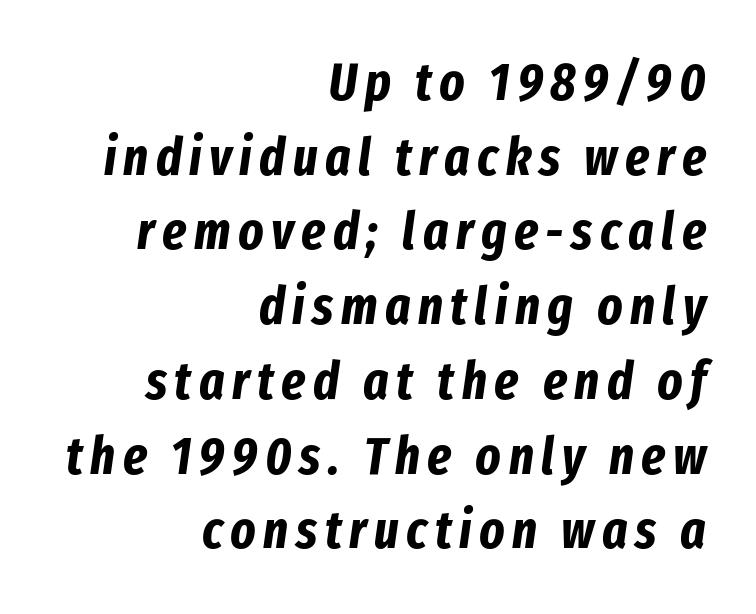
The image shows 53 px bold, condensed type, italic (leaning right); set right-aligned, normal line spacing (1.41x), not underlined; low stroke contrast and a medium x-height.
